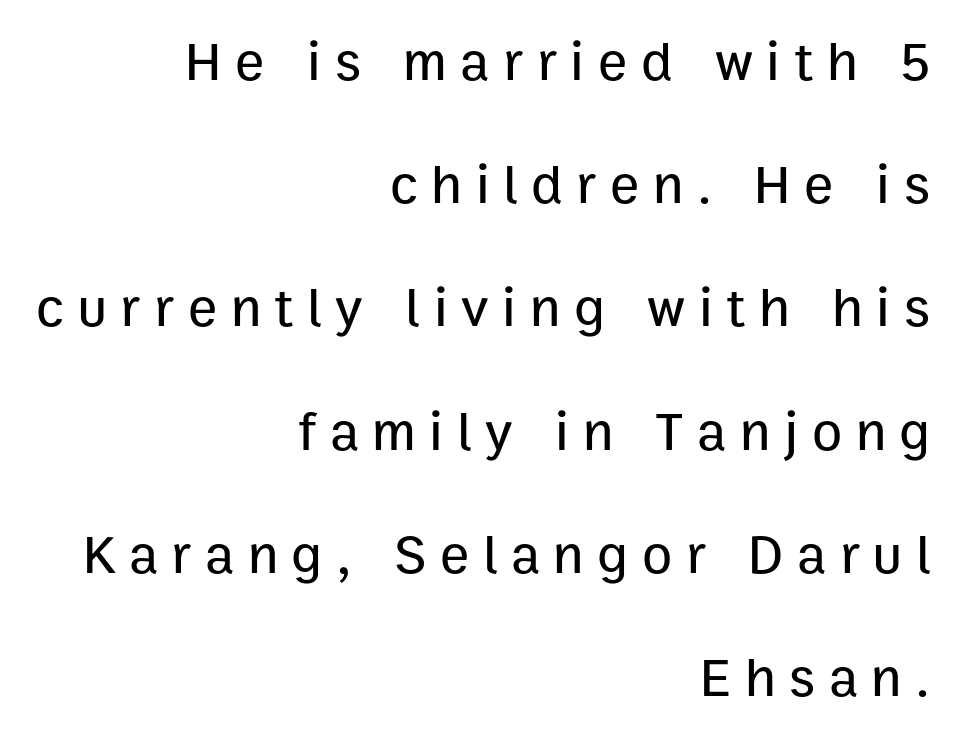
The image shows 55 px sans-serif type, upright; set right-aligned, loose line spacing (2.24x), unusually wide letter spacing (+0.25 em), not underlined; low stroke contrast and a medium x-height.
